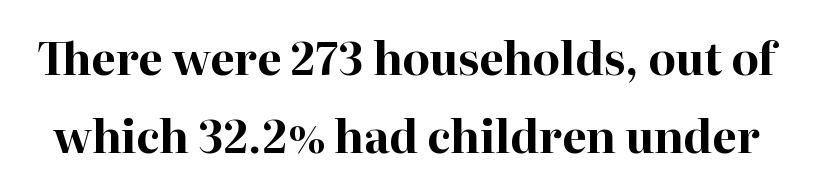
{"serif": "yes", "italic": "no", "bold": "yes", "weight": "bold", "width": "normal", "stroke_contrast": "high", "x_height": "medium", "monospaced": "no", "underline": "no", "line_spacing_ratio": 1.77, "letter_spacing": "normal", "letter_spacing_em": 0.0, "glyph_px": 44}
